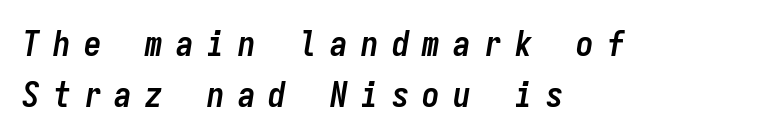
{"italic": "yes", "lean": "right", "slant_degrees": 9, "bold": "yes", "weight": "semibold", "width": "condensed", "stroke_contrast": "low", "x_height": "medium", "monospaced": "yes", "underline": "no", "align": "left", "line_spacing": "normal", "line_spacing_ratio": 1.45, "letter_spacing": "wide", "letter_spacing_em": 0.38, "glyph_px": 35}
